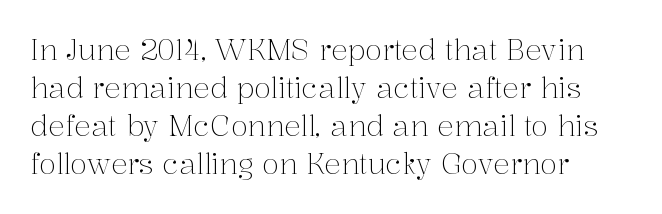
The image shows 28 px light serif type, upright; set left-aligned, normal line spacing (1.36x), normal letter spacing, not underlined; medium stroke contrast and a medium x-height.
